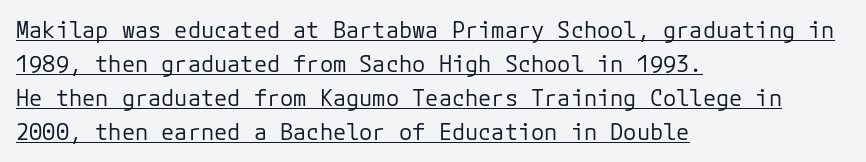
{"italic": "no", "bold": "no", "underline": "yes", "align": "left", "line_spacing": "normal", "line_spacing_ratio": 1.54, "letter_spacing": "normal", "letter_spacing_em": 0.0, "glyph_px": 22}
